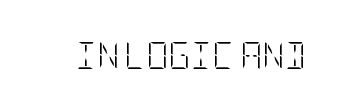
Has an underline been added? It has not. The type is set solid horizontally, with unmodified tracking. The characters are drawn with everyday or finer stroke widths. Every character sits straight up, as roman type does.
